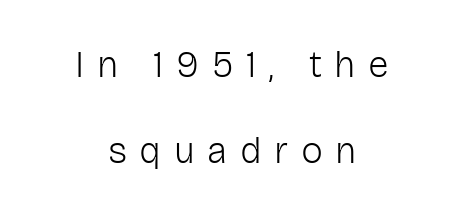
The image shows 37 px light sans-serif type, upright; set centered, loose line spacing (2.33x), unusually wide letter spacing (+0.34 em), not underlined; low stroke contrast and a medium x-height.
